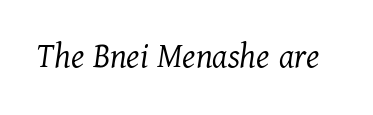
The letters look calm and open, with moderate or lighter stems. The space beneath each line is pristine and unruled. Tall strokes in this sample are angled rather than plumb. Each word holds together tightly as a unit, with standard inter-letter gaps. You could not count columns in this text — the font is proportionally spaced.
